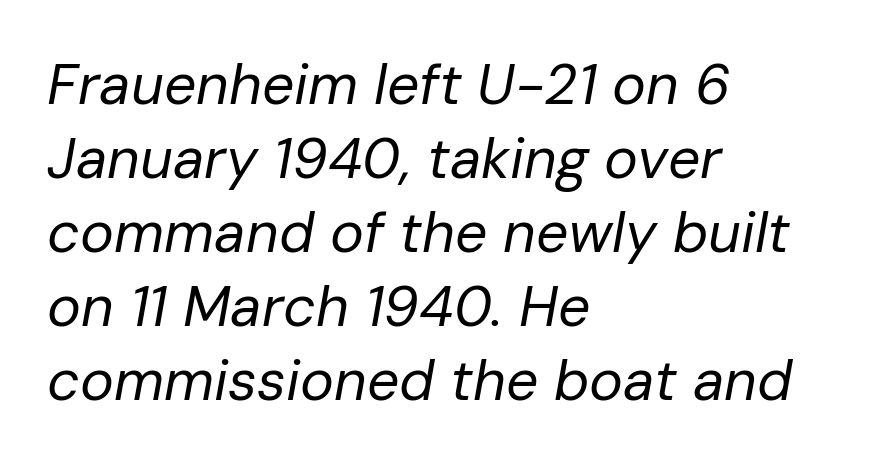
{"italic": "yes", "lean": "right", "slant_degrees": 10, "bold": "no", "weight": "regular", "width": "normal", "stroke_contrast": "low", "x_height": "medium", "monospaced": "no", "underline": "no", "align": "left", "line_spacing": "normal", "line_spacing_ratio": 1.3, "letter_spacing": "normal", "letter_spacing_em": 0.0, "glyph_px": 57}
